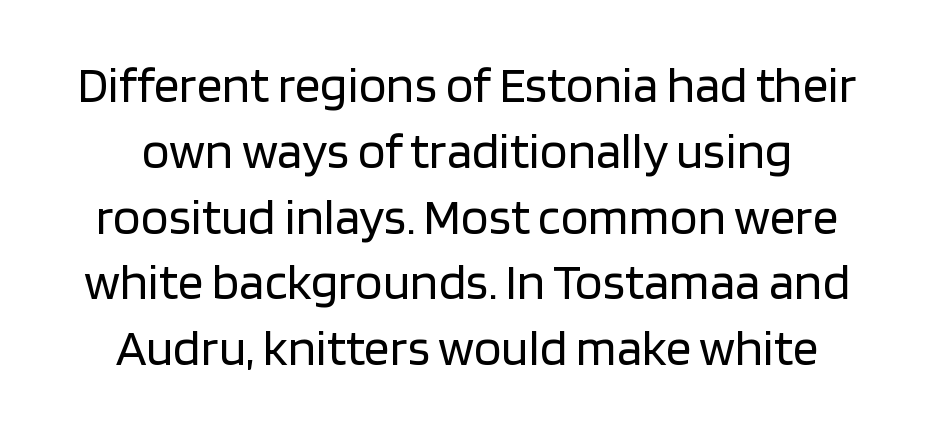
Observe the absence of serifs on each vertical stroke in this sample. This is roman type, the default non-slanted kind. The rendering keeps characters at their native spacing. The foot of each line stays bare and open. Do the characters align in a grid? No, the font is proportional. Ink coverage per letter is moderate at most.
